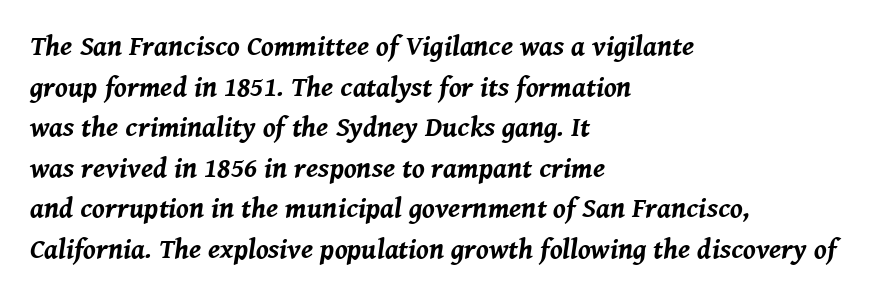
{"italic": "yes", "lean": "right", "slant_degrees": 8, "bold": "yes", "weight": "bold", "width": "normal", "stroke_contrast": "medium", "x_height": "medium", "monospaced": "no", "underline": "no", "align": "left", "line_spacing": "normal", "line_spacing_ratio": 1.45, "letter_spacing": "normal", "letter_spacing_em": 0.0, "glyph_px": 28}
